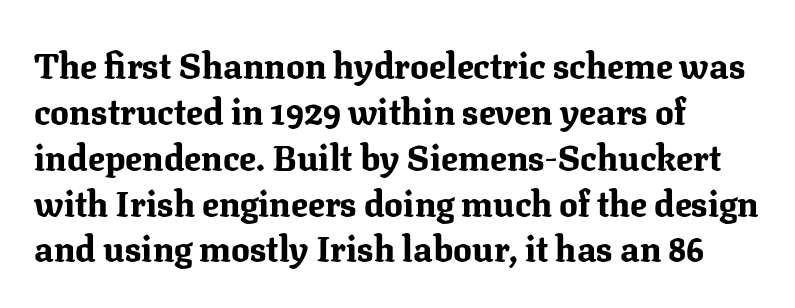
This rendering features lettering with no underline. Line starts are locked; line ends wander. The passage shown stacks its lines at a standard gap. This is the regular roman posture of the typeface.
